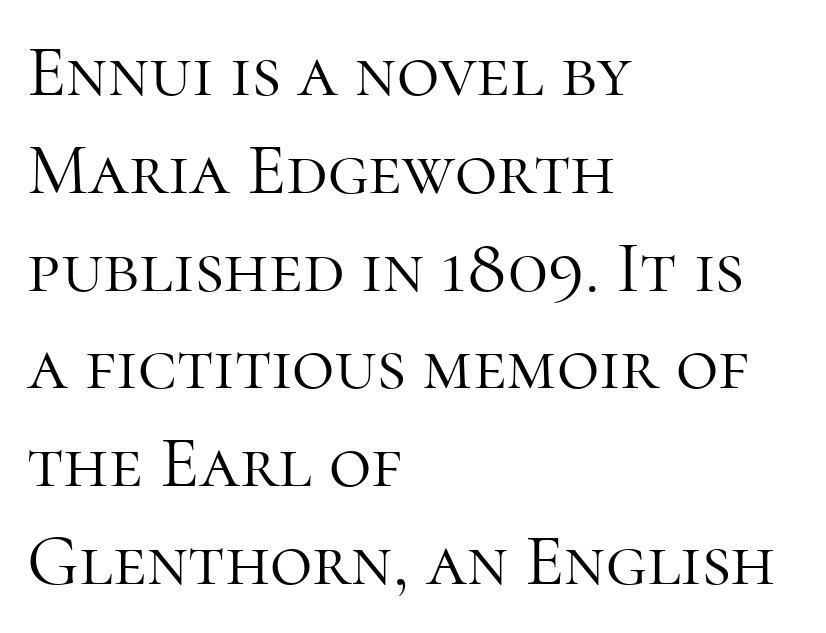
These lines stack with their left ends in a neat column. Successive baselines arrive at the customary interval. Quick note: underline off. No extra tracking has been applied to these lines.
